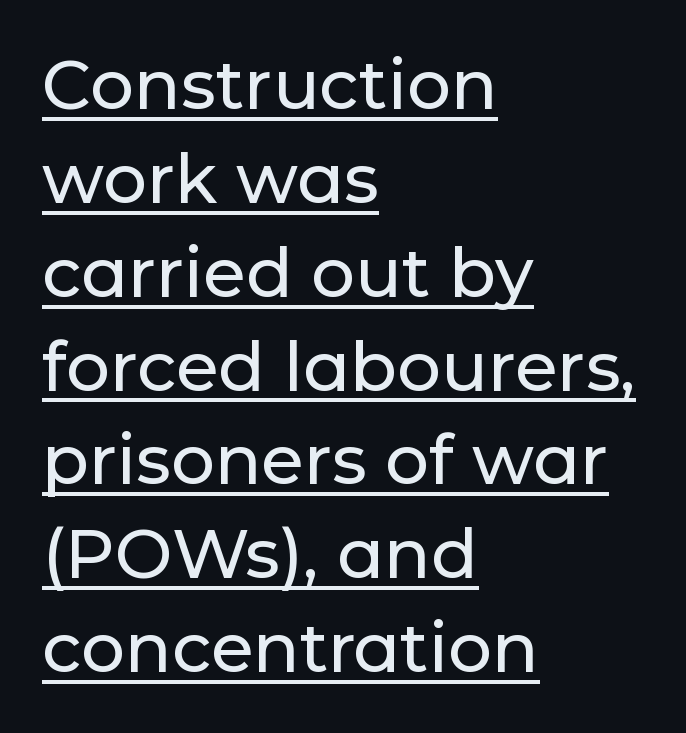
The image shows 69 px sans-serif type, upright; set left-aligned, normal line spacing (1.36x), normal letter spacing, underlined; low stroke contrast and a medium x-height.
